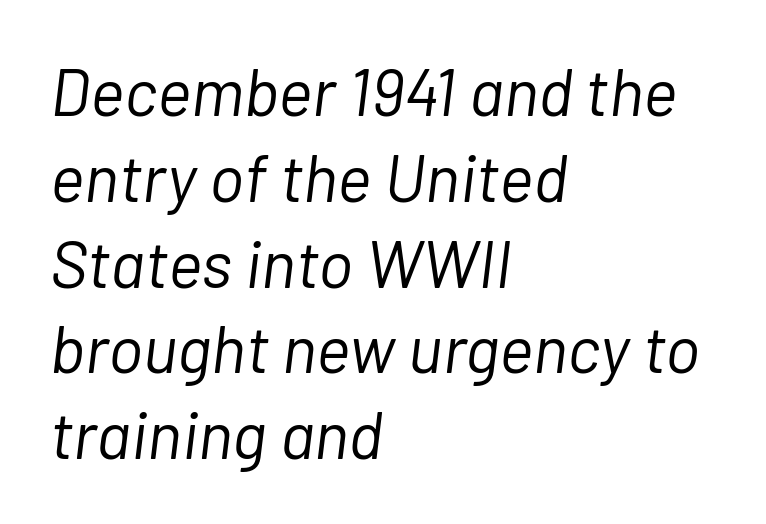
Q: Is the text bold? A: No.
Q: Is the text italic (slanted)? A: Yes, it leans right by about 7 degrees.
Q: Is the text underlined? A: No.
Q: How is the paragraph aligned? A: Left-aligned.
Q: Is the spacing between letters normal or unusually wide? A: Normal.
Q: Is the spacing between lines tight, normal or loose? A: Normal.
Q: Width (condensed, normal, or wide)? A: Normal.
Q: Stroke contrast? A: Low.
Q: x-height? A: Medium.
Q: Monospaced? A: No.
